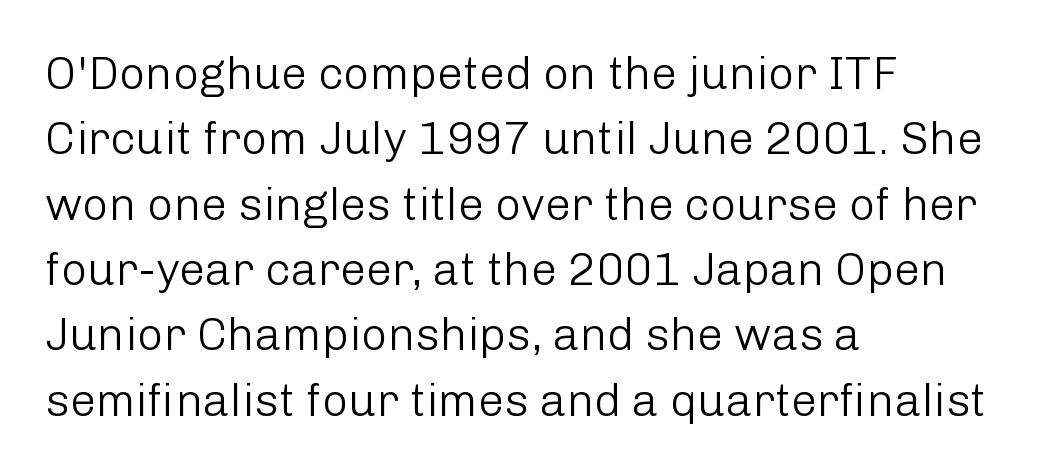
Q: Is the text bold? A: No.
Q: Is the text italic (slanted)? A: No, it is upright.
Q: Is the typeface a serif or a sans-serif typeface? A: Sans-serif.
Q: Is the text underlined? A: No.
Q: How is the paragraph aligned? A: Left-aligned.
Q: Is the spacing between letters normal or unusually wide? A: Normal.
Q: Is the spacing between lines tight, normal or loose? A: Normal.
Q: Width (condensed, normal, or wide)? A: Normal.
Q: Stroke contrast? A: Low.
Q: x-height? A: Medium.
Q: Monospaced? A: No.
